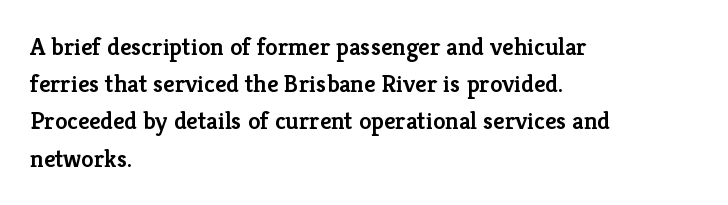
Q: Is the text bold? A: Semi-bold.
Q: Is the text italic (slanted)? A: No, it is upright.
Q: Is the text underlined? A: No.
Q: How is the paragraph aligned? A: Left-aligned.
Q: Is the spacing between letters normal or unusually wide? A: Normal.
Q: Is the spacing between lines tight, normal or loose? A: Normal.
